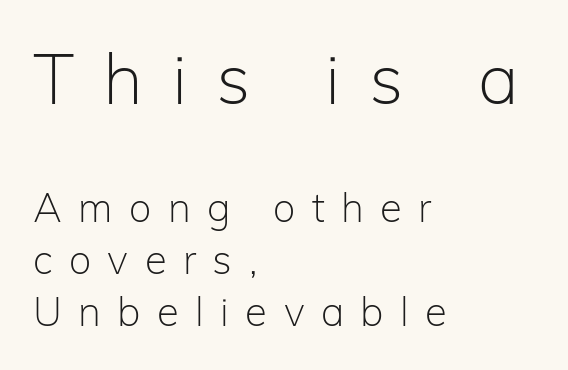
The earlier block is typeset at a bigger size than the later block. Notice how descenders clear the ascenders below comfortably — that's standard leading. Someone cranked the tracking dial way up on this one. What kind of face is this? One without serifs — a sans.
